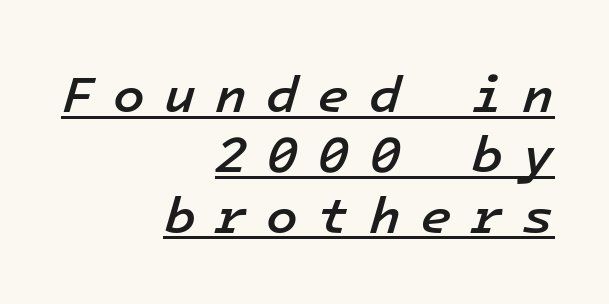
{"italic": "yes", "lean": "right", "slant_degrees": 16, "bold": "semi", "weight": "semibold", "width": "normal", "stroke_contrast": "low", "x_height": "medium", "monospaced": "yes", "underline": "yes", "align": "right", "line_spacing_ratio": 1.16, "letter_spacing": "wide", "letter_spacing_em": 0.37, "glyph_px": 52}
